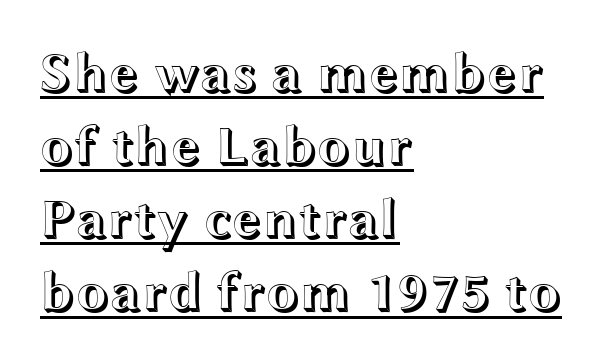
You could not count columns in this text — the font is proportionally spaced. This sample is left-justified, so line endings fall wherever the words run out. The passage shown stacks its lines at a standard gap. The sample's only ornament is a line tracing under the words. When letters stand straight like this, we call the style roman or upright.
